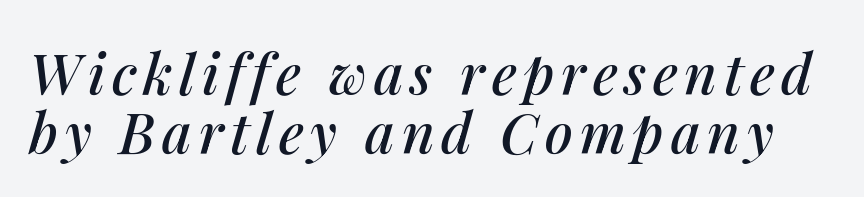
Q: Is the text italic (slanted)? A: Yes, it leans right by about 14 degrees.
Q: Is the text underlined? A: No.
Q: Is the spacing between lines tight, normal or loose? A: Tight.
Q: Width (condensed, normal, or wide)? A: Normal.
Q: Stroke contrast? A: Medium.
Q: x-height? A: Medium.
Q: Monospaced? A: No.
